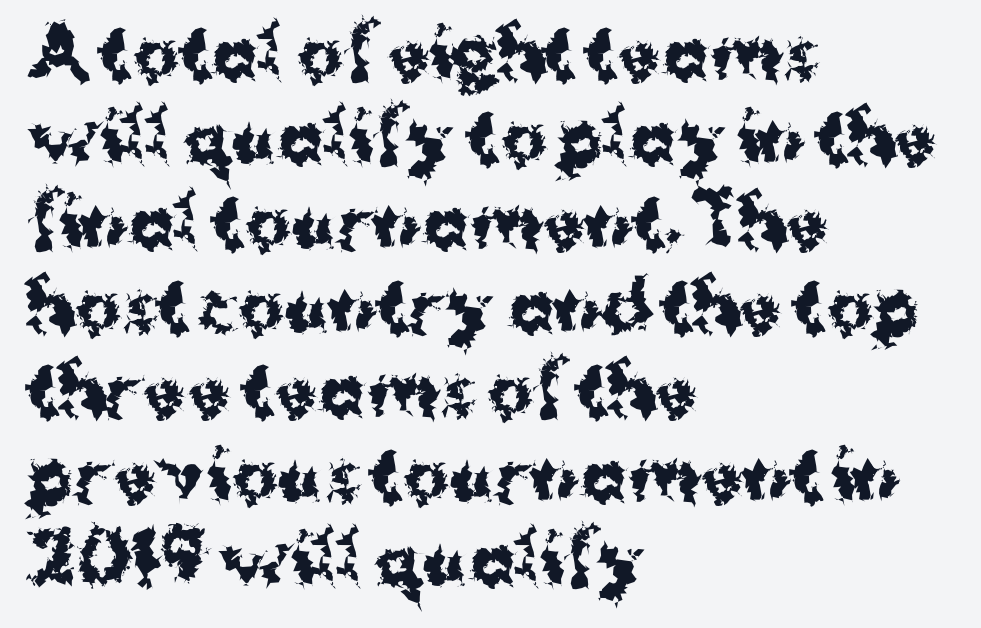
These lines are composed in type without serifs. Unlike italic type, these characters show no tilt at all. Which margin do the lines hug? The left one — the right edge is uneven. The specimen omits any rule beneath the text block's lines.
